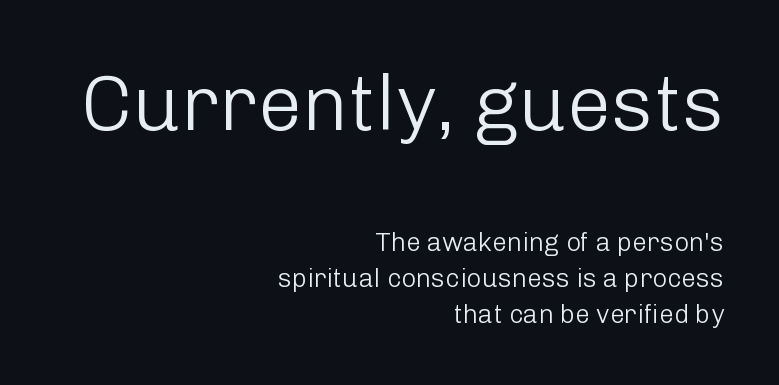
The image shows 79 px light sans-serif type, upright; set right-aligned, normal line spacing (1.37x), normal letter spacing, not underlined; the first (top) block is 3.04x larger; low stroke contrast and a medium x-height.
